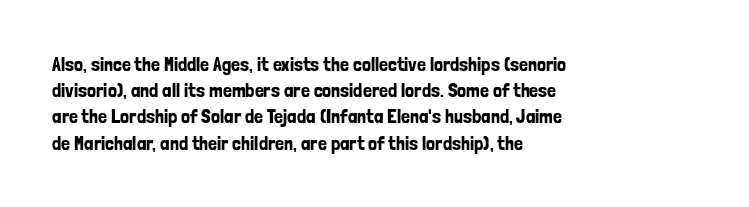
Rows of type keep a routine distance in the vertical direction. Designer's note — italics off, roman on. These lines stack with their left ends in a neat column. You could call the tracking neutral — neither tight nor loose. Each row of text sits above clean, open space.
